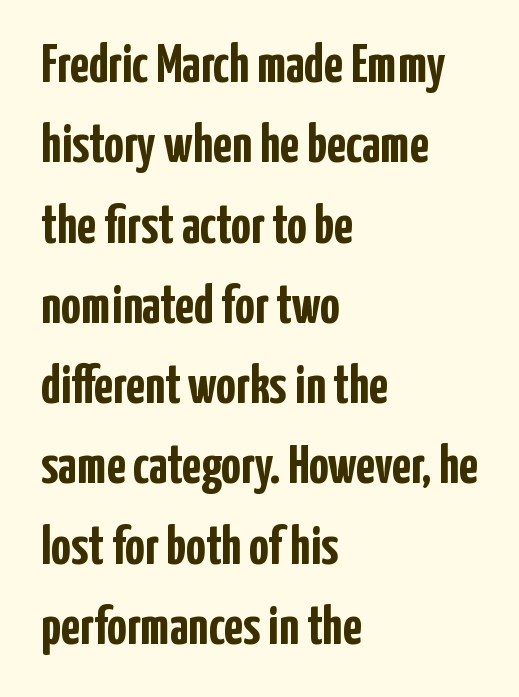
The designer went with a sans here, leaving each stem footless. Strokes here are thick enough to call this a true bold. In terms of leading, this rendering sits right in the middle. Is this a fixed-width face? No — the glyphs have proportional, varying widths.
